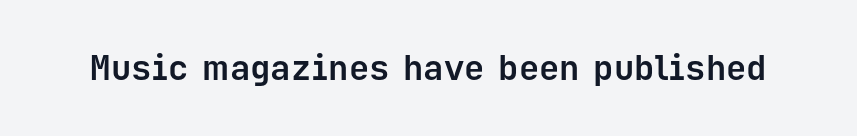
The image shows 34 px bold sans-serif type, upright, monospaced; set normal letter spacing, not underlined; low stroke contrast and a medium x-height.
